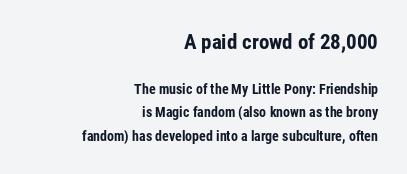
Beneath every word, the page is bare. Evenly set lines give the paragraph a standard silhouette. Look at the glyph heights: the upper group is clearly the bigger setting. Stroke thickness is high; the sample reads as a true bold. A typesetter would mark this as roman, not italic. Default kerning and tracking; the words read as compact shapes.
